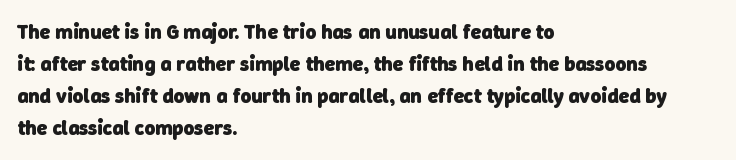
{"bold": "yes", "underline": "no", "align": "left", "line_spacing": "normal", "line_spacing_ratio": 1.53, "letter_spacing": "normal", "letter_spacing_em": 0.0, "glyph_px": 21}
